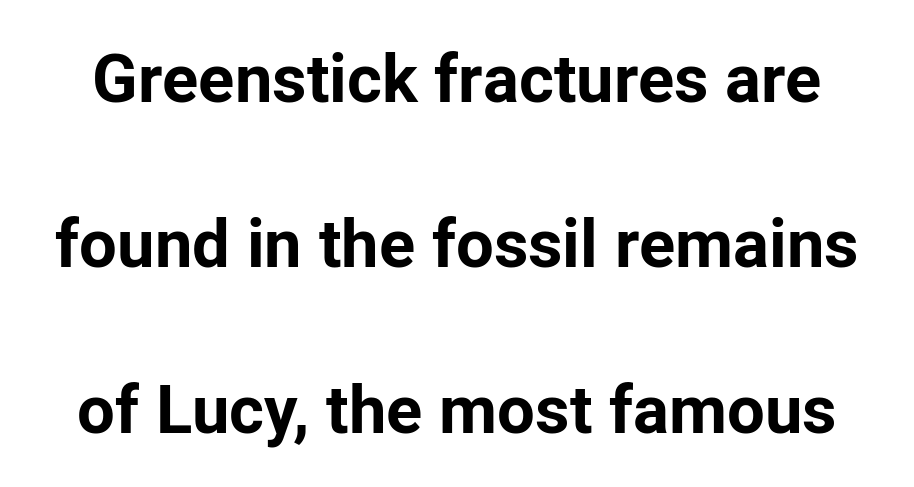
The image shows 67 px bold sans-serif type, upright; set loose line spacing (2.47x), normal letter spacing, not underlined; low stroke contrast and a medium x-height.
